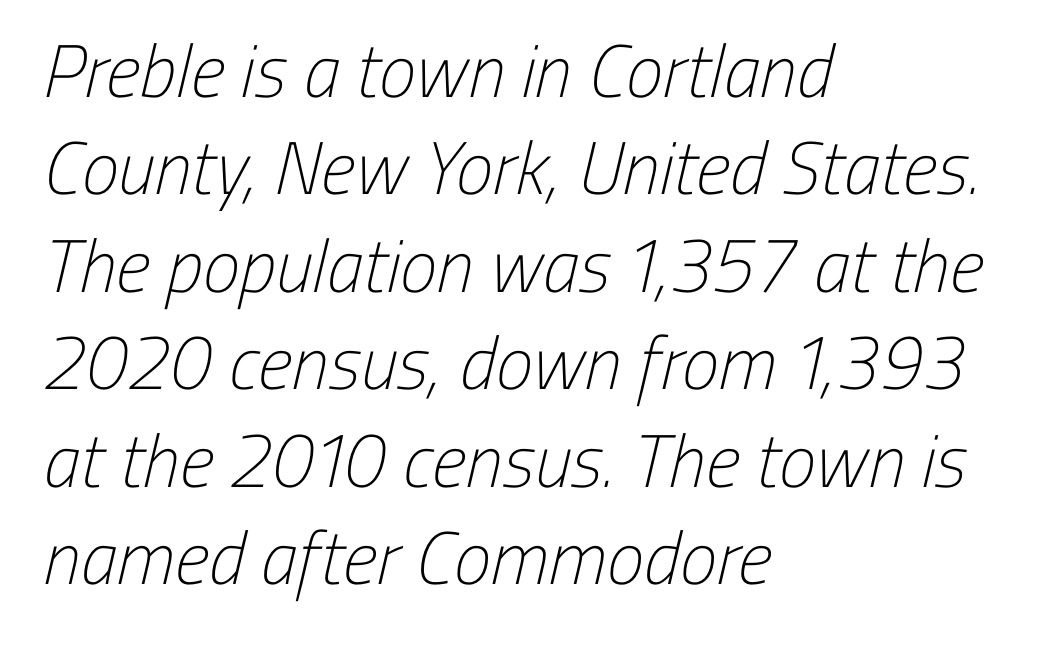
Clear beneath every line of the passage. Is the stroke heavy? The answer is a plain regular-or-lighter. This rendering employs a face without finishing strokes, i.e., a sans-serif. Varying glyph widths throughout — classic text-font behaviour.
